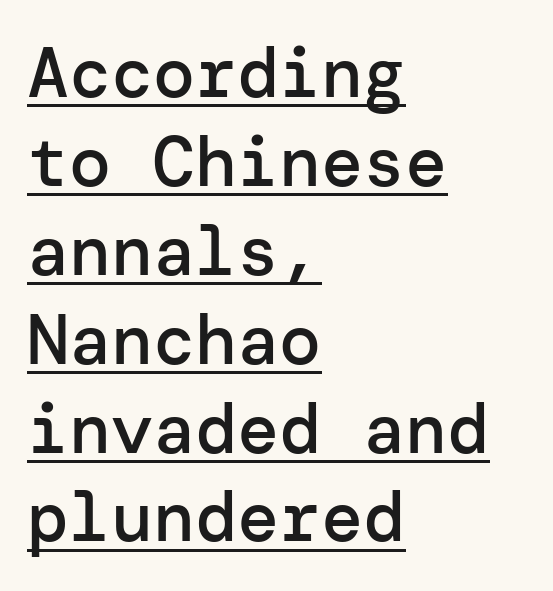
Q: Is the text bold? A: Semi-bold.
Q: Is the text italic (slanted)? A: No, it is upright.
Q: Is the typeface a serif or a sans-serif typeface? A: Sans-serif.
Q: Is the text underlined? A: Yes.
Q: How is the paragraph aligned? A: Left-aligned.
Q: Is the spacing between letters normal or unusually wide? A: Normal.
Q: Is the spacing between lines tight, normal or loose? A: Normal.
Q: Width (condensed, normal, or wide)? A: Normal.
Q: Stroke contrast? A: Low.
Q: x-height? A: Medium.
